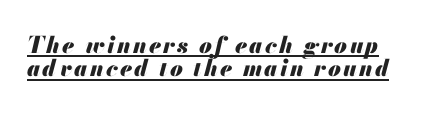
How would I describe the line gaps? Narrow and economical. A dark, heavy texture on the line: the type is bold. Does the lettering tilt? It does — this is italic. The rendered words wear a rule along their underside.
